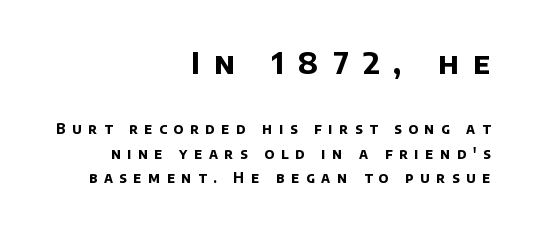
Weight: bold. Does the bottom block carry the larger type? No, the top block does. The type family on display is of the sans-serif kind. The letters advance in unequal steps, a hallmark of proportional type.
